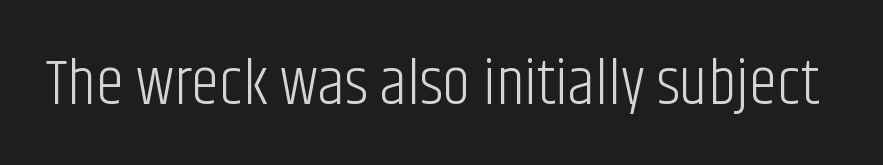
Q: Is the text bold? A: No.
Q: Is the text italic (slanted)? A: No, it is upright.
Q: Is the typeface a serif or a sans-serif typeface? A: Sans-serif.
Q: Is the text underlined? A: No.
Q: Is the spacing between letters normal or unusually wide? A: Normal.
Q: Width (condensed, normal, or wide)? A: Condensed.
Q: Stroke contrast? A: Low.
Q: x-height? A: Large.
Q: Monospaced? A: No.
